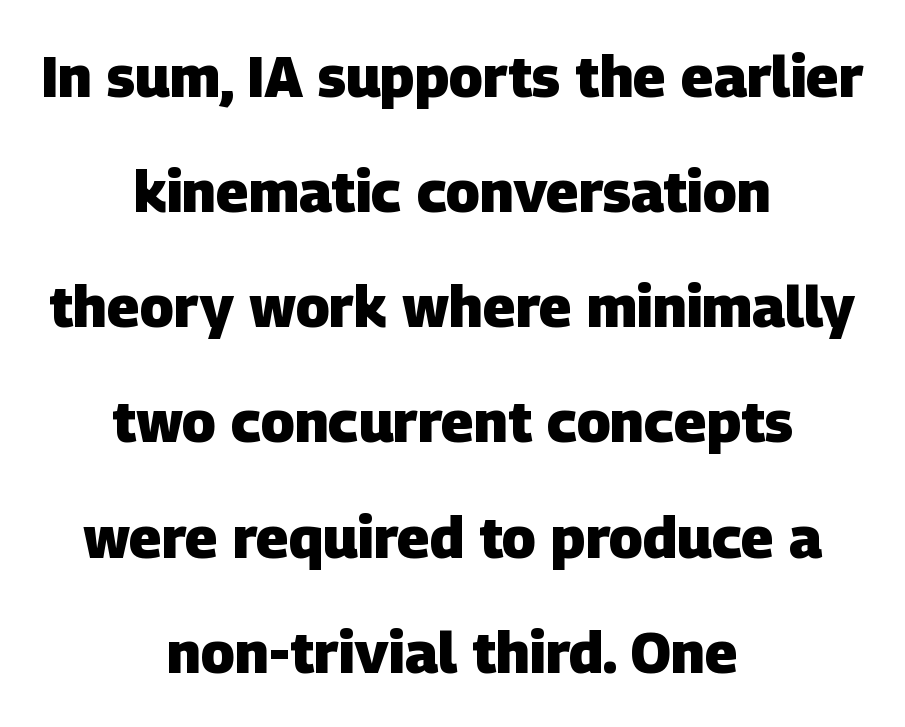
The image shows 57 px heavy sans-serif type; set centered, loose line spacing (2.02x), normal letter spacing, not underlined; low stroke contrast and a large x-height.
